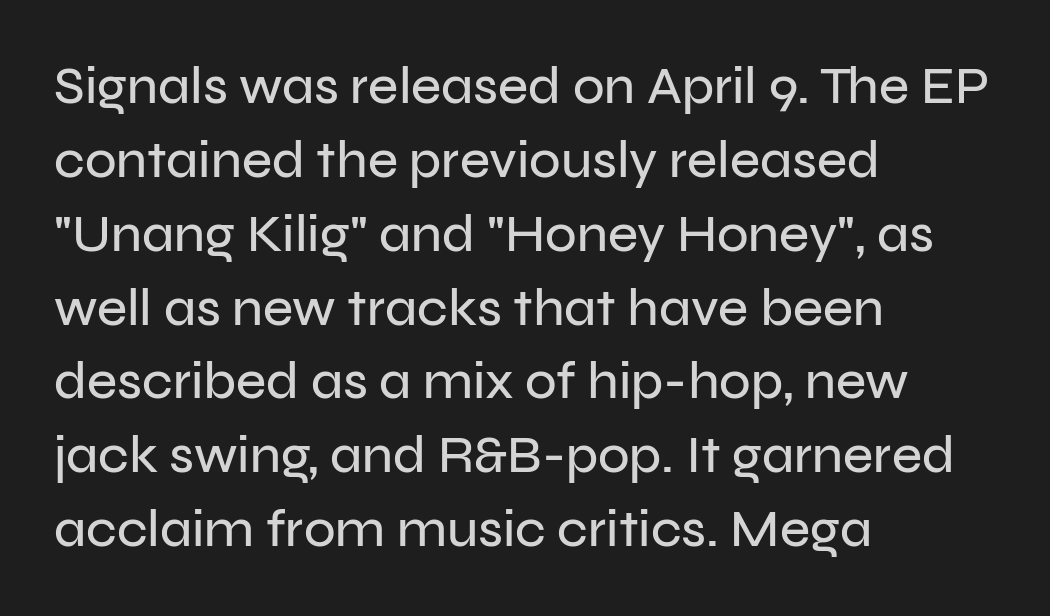
The image shows 52 px sans-serif type, upright; set left-aligned, normal line spacing (1.42x), normal letter spacing, not underlined; low stroke contrast and a medium x-height.
